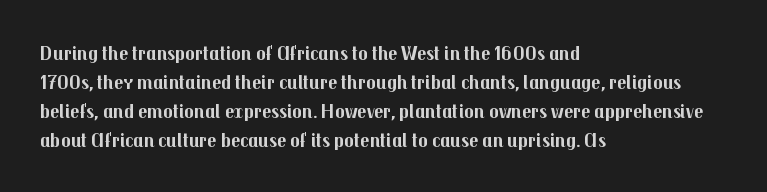
The image shows 20 px bold type, upright; set left-aligned, normal line spacing (1.45x), normal letter spacing, not underlined.
